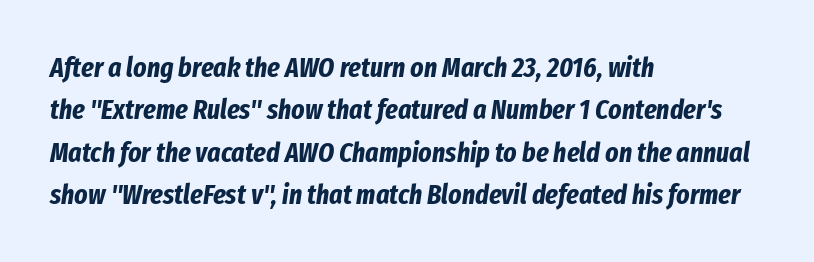
Q: Is the text bold? A: Yes.
Q: Is the text italic (slanted)? A: Yes, it leans right by about 8 degrees.
Q: Is the text underlined? A: No.
Q: How is the paragraph aligned? A: Left-aligned.
Q: Is the spacing between letters normal or unusually wide? A: Normal.
Q: Is the spacing between lines tight, normal or loose? A: Normal.
Q: Width (condensed, normal, or wide)? A: Condensed.
Q: Stroke contrast? A: Low.
Q: x-height? A: Medium.
Q: Monospaced? A: No.
